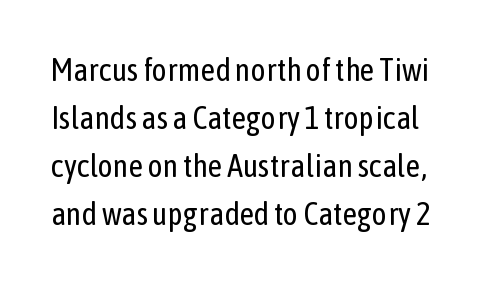
Q: Is the text bold? A: No.
Q: Is the text italic (slanted)? A: No, it is upright.
Q: Is the typeface a serif or a sans-serif typeface? A: Sans-serif.
Q: Is the text underlined? A: No.
Q: Is the spacing between letters normal or unusually wide? A: Normal.
Q: Is the spacing between lines tight, normal or loose? A: Normal.
Q: Width (condensed, normal, or wide)? A: Condensed.
Q: Stroke contrast? A: Low.
Q: x-height? A: Medium.
Q: Monospaced? A: No.
